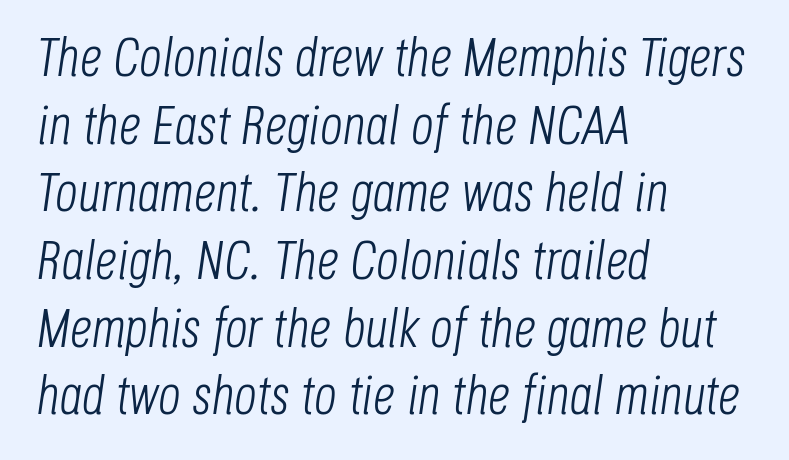
Glance below the letters and you will spot only blank space. Looking at the ascenders, they clearly lean. Tracking value appears to be zero — textbook default spacing. This sample has the flowing, uneven cadence of proportional lettering. Casual observation: everything's shoved over to the left. Weight: in the light-to-regular range.
